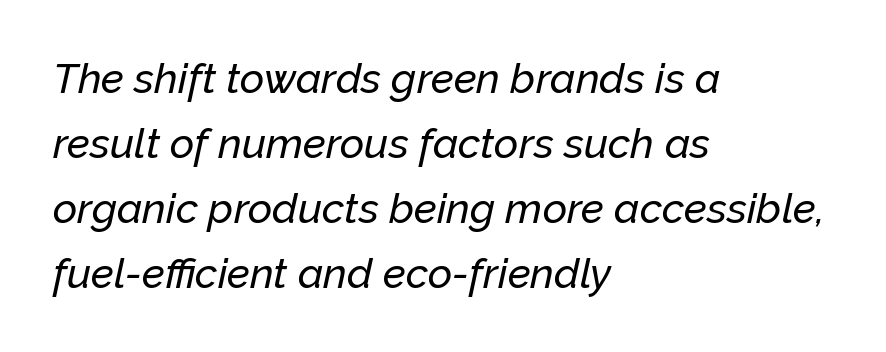
Vertically, the passage feels balanced, rows spaced as you'd expect. Default kerning and tracking; the words read as compact shapes. Decoration check: the copy has no underline. In CSS terms this would be text-align: left. Varying glyph widths throughout — classic text-font behaviour. Every character sits at an angle, as italics do.
